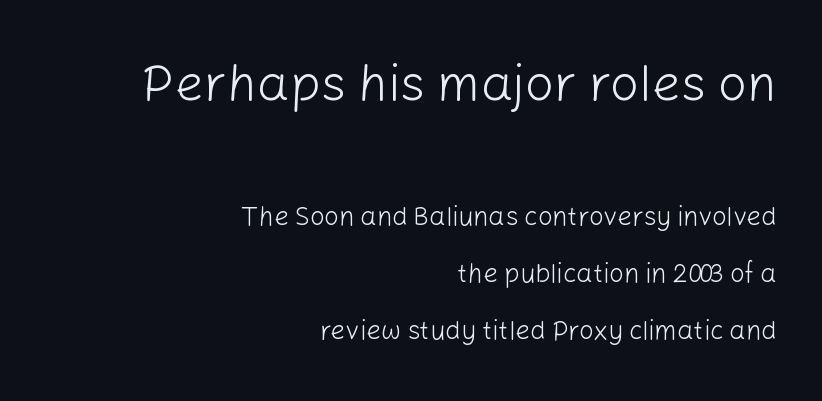
The strokes carry an ordinary text weight at most. Interline gaps are noticeably wide in this sample. The space directly below the letters is spotless. The axis of the letterforms is exactly vertical. Classification — sans serif.
